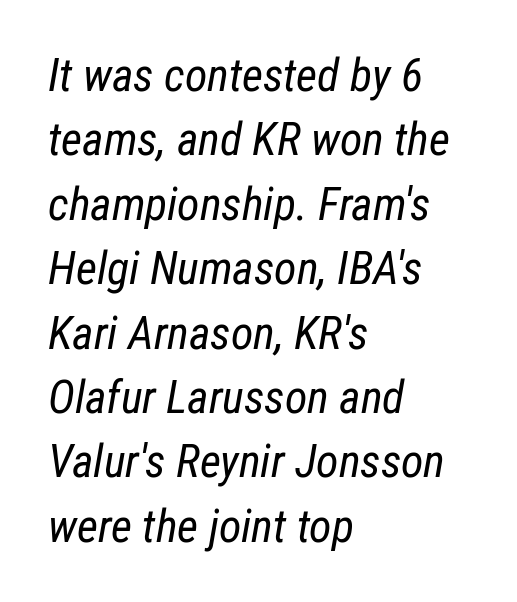
Glance below the letters and you will spot only blank space. This sample has the flowing, uneven cadence of proportional lettering. The rendering uses a moderate line-height, typical for paragraphs. The rendering keeps characters at their native spacing. The weight would be labelled regular, book, light, or lighter still.
